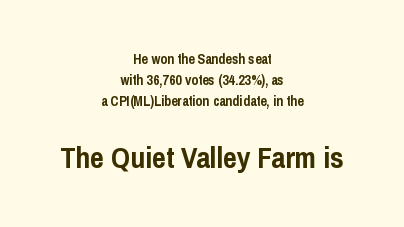
How heavy is the stroke? Heavy — this is a bold. Each letter's strokes conclude bluntly, with no projecting serifs. Is there much room between lines? A standard amount, neither cramped nor airy. Standard letterfit; no display-style spreading of the glyphs. Leftover space on each line is divided equally before and after the words.
